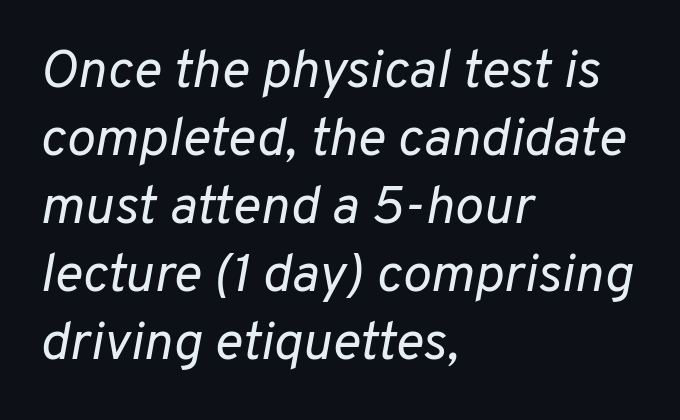
The image shows 54 px regular-weight type, italic (leaning right); set left-aligned, normal line spacing (1.26x), normal letter spacing, not underlined; low stroke contrast and a medium x-height.
